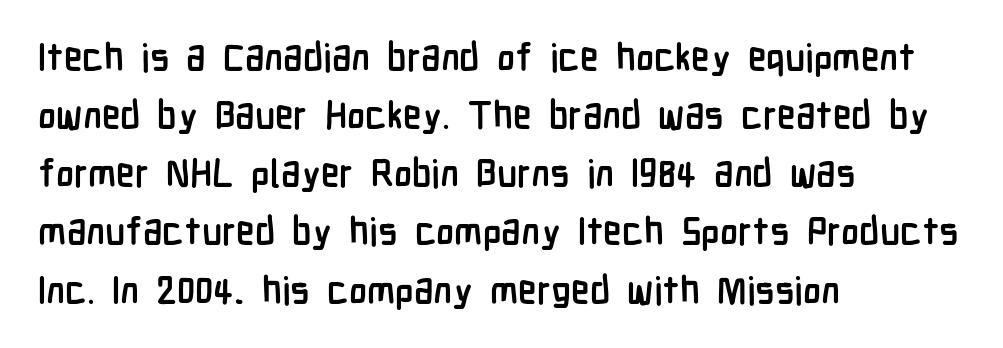
Q: Is the text bold? A: Yes.
Q: Is the text italic (slanted)? A: No, it is upright.
Q: Is the typeface a serif or a sans-serif typeface? A: Sans-serif.
Q: Is the text underlined? A: No.
Q: How is the paragraph aligned? A: Left-aligned.
Q: Is the spacing between letters normal or unusually wide? A: Normal.
Q: Is the spacing between lines tight, normal or loose? A: Normal.
Q: Width (condensed, normal, or wide)? A: Condensed.
Q: Stroke contrast? A: Low.
Q: x-height? A: Medium.
Q: Monospaced? A: No.
